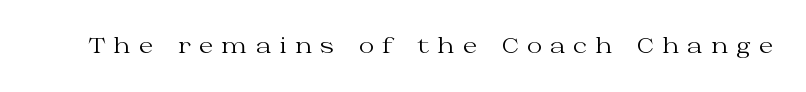
Substantial extra tracking has been applied to these lines. Italic: no, the glyphs are upright roman. Check the space under the baseline: it is left empty. Weight: regular or lighter.
